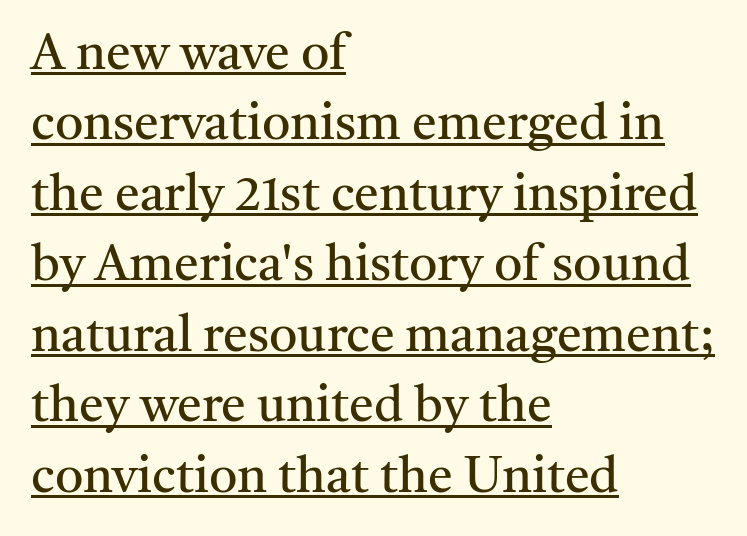
{"serif": "yes", "italic": "no", "bold": "no", "weight": "regular", "width": "normal", "stroke_contrast": "medium", "x_height": "medium", "monospaced": "no", "underline": "yes", "align": "left", "line_spacing": "normal", "line_spacing_ratio": 1.41, "letter_spacing": "normal", "letter_spacing_em": 0.0, "glyph_px": 50}
